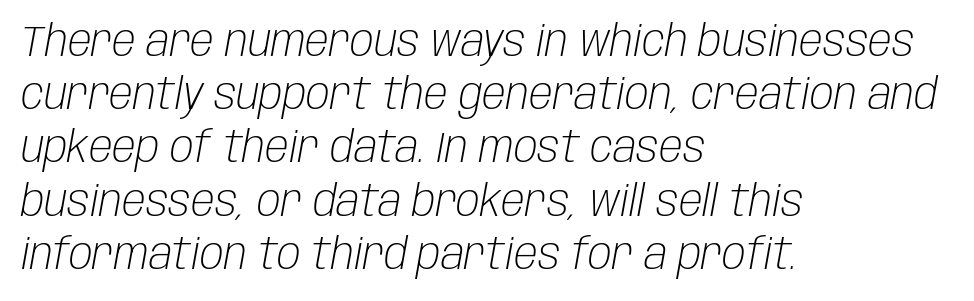
Q: Is the text bold? A: No.
Q: Is the text italic (slanted)? A: Yes, it leans right by about 10 degrees.
Q: Is the text underlined? A: No.
Q: How is the paragraph aligned? A: Left-aligned.
Q: Is the spacing between letters normal or unusually wide? A: Normal.
Q: Width (condensed, normal, or wide)? A: Condensed.
Q: Stroke contrast? A: Low.
Q: x-height? A: Large.
Q: Monospaced? A: No.
